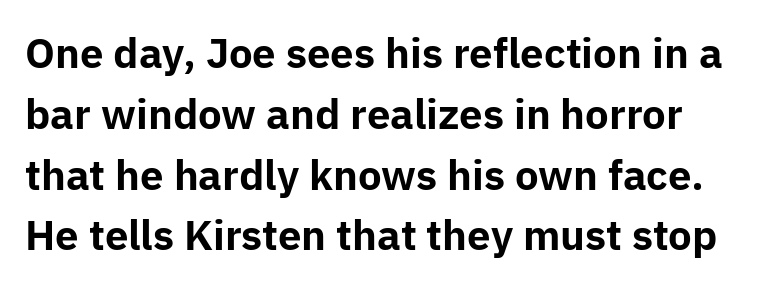
The image shows 40 px bold sans-serif type, upright; set normal line spacing (1.52x), normal letter spacing, not underlined; low stroke contrast and a medium x-height.
